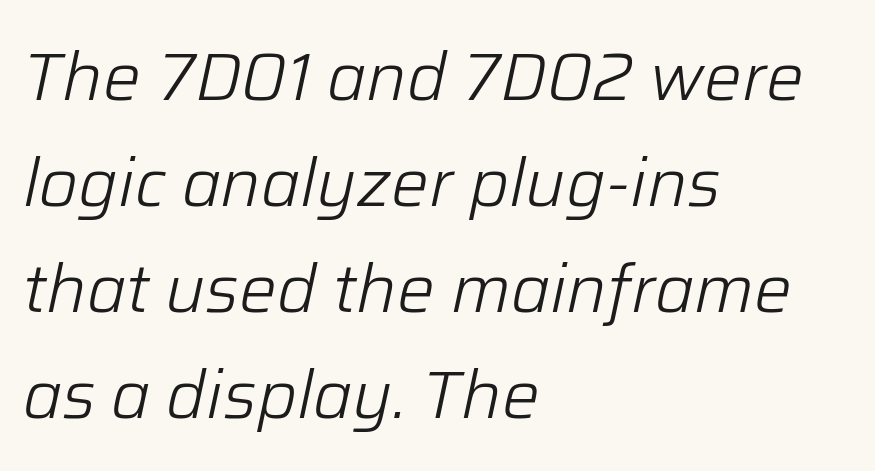
Q: Is the text bold? A: No.
Q: Is the text italic (slanted)? A: Yes, it leans right by about 12 degrees.
Q: Is the text underlined? A: No.
Q: How is the paragraph aligned? A: Left-aligned.
Q: Is the spacing between letters normal or unusually wide? A: Normal.
Q: Is the spacing between lines tight, normal or loose? A: Normal.
Q: Width (condensed, normal, or wide)? A: Normal.
Q: Stroke contrast? A: Low.
Q: x-height? A: Medium.
Q: Monospaced? A: No.
